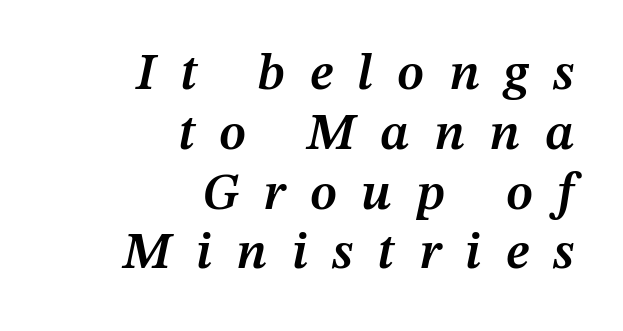
Q: Is the text bold? A: Semi-bold.
Q: Is the text italic (slanted)? A: Yes, it leans right by about 12 degrees.
Q: Is the text underlined? A: No.
Q: How is the paragraph aligned? A: Right-aligned.
Q: Is the spacing between letters normal or unusually wide? A: Unusually wide.
Q: Is the spacing between lines tight, normal or loose? A: Tight.
Q: Width (condensed, normal, or wide)? A: Normal.
Q: Stroke contrast? A: Medium.
Q: x-height? A: Medium.
Q: Monospaced? A: No.
